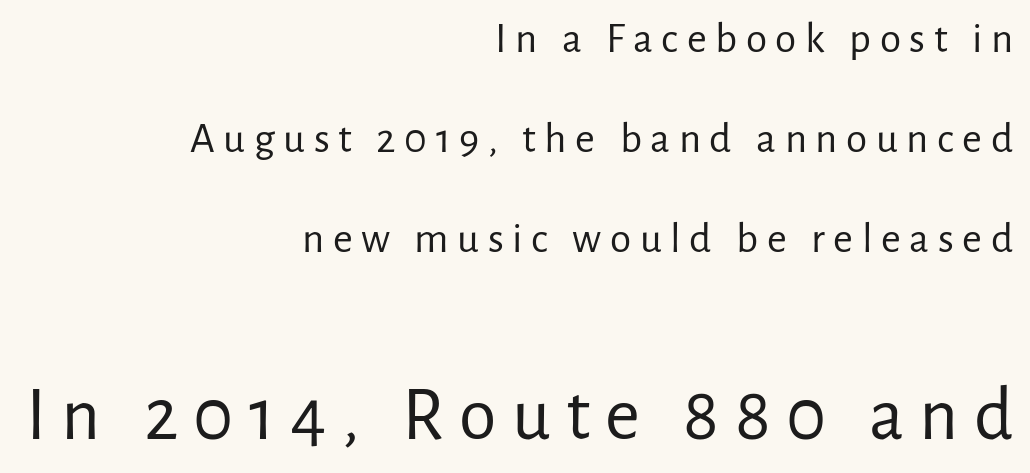
Q: Is the text bold? A: No.
Q: Is the text italic (slanted)? A: No, it is upright.
Q: Is the typeface a serif or a sans-serif typeface? A: Sans-serif.
Q: Is the text underlined? A: No.
Q: How is the paragraph aligned? A: Right-aligned.
Q: Is the spacing between letters normal or unusually wide? A: Unusually wide.
Q: Is the spacing between lines tight, normal or loose? A: Loose.
Q: Which block of text is set in a larger size, the first (top) or the second (bottom)? A: The second (bottom) one.
Q: Width (condensed, normal, or wide)? A: Normal.
Q: Stroke contrast? A: Low.
Q: x-height? A: Medium.
Q: Monospaced? A: No.
